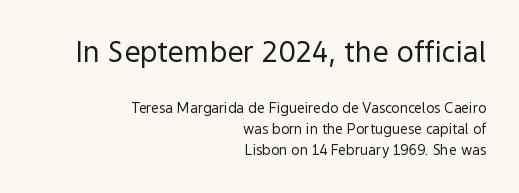
The image shows 29 px regular-weight sans-serif type, upright; set right-aligned, normal line spacing (1.49x), normal letter spacing, not underlined; the first (top) block is 2.07x larger; a medium x-height.
